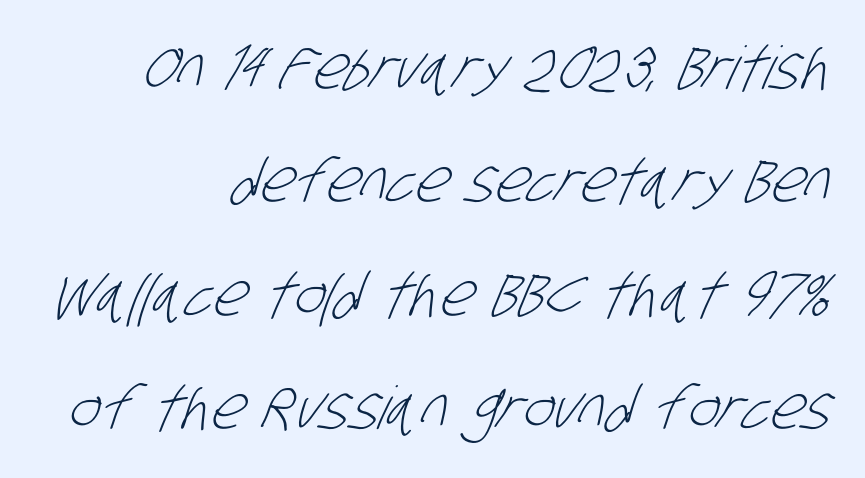
Q: Is the text bold? A: No.
Q: Is the typeface a serif or a sans-serif typeface? A: Sans-serif.
Q: Is the text underlined? A: No.
Q: How is the paragraph aligned? A: Right-aligned.
Q: Is the spacing between letters normal or unusually wide? A: Normal.
Q: Is the spacing between lines tight, normal or loose? A: Loose.
Q: Width (condensed, normal, or wide)? A: Condensed.
Q: Stroke contrast? A: Low.
Q: x-height? A: Large.
Q: Monospaced? A: No.
